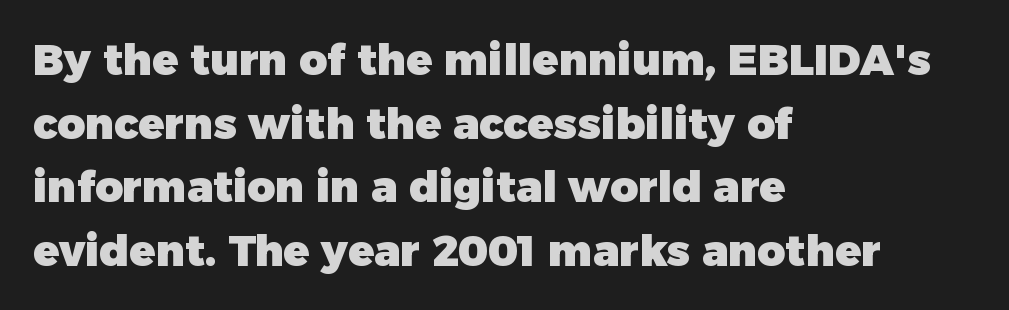
Q: Is the text bold? A: Yes.
Q: Is the text italic (slanted)? A: No, it is upright.
Q: Is the typeface a serif or a sans-serif typeface? A: Sans-serif.
Q: Is the text underlined? A: No.
Q: How is the paragraph aligned? A: Left-aligned.
Q: Is the spacing between letters normal or unusually wide? A: Normal.
Q: Is the spacing between lines tight, normal or loose? A: Normal.
Q: Width (condensed, normal, or wide)? A: Normal.
Q: Stroke contrast? A: Low.
Q: x-height? A: Medium.
Q: Monospaced? A: No.
